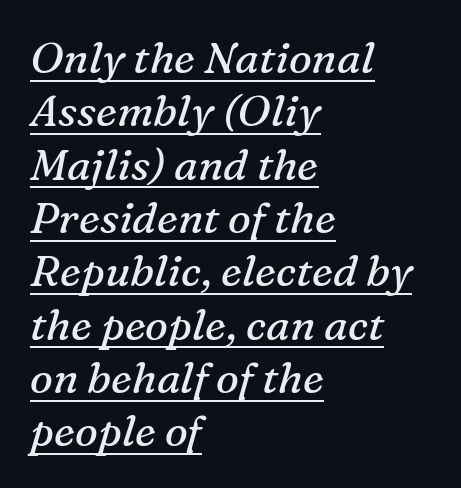
The image shows 43 px regular-weight serif type, italic (leaning right); set left-aligned, line spacing 1.24x, normal letter spacing, underlined; medium stroke contrast and a medium x-height.
